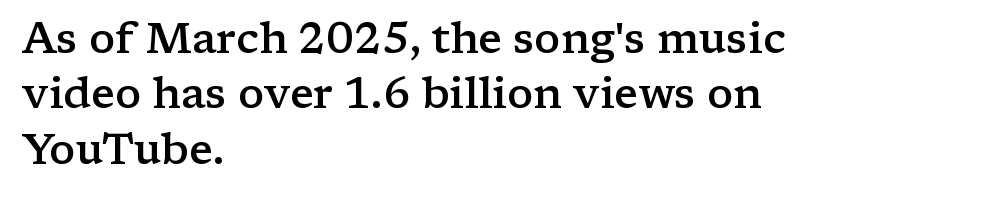
The rendering anchors every line to the left-hand side. The type sits square on the baseline with zero lean. The leading is moderate, giving the passage an even texture. The letters advance in unequal steps, a hallmark of proportional type.
